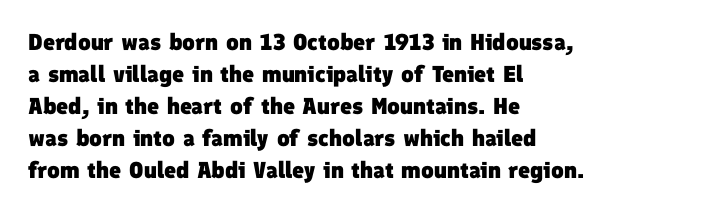
{"bold": "yes", "underline": "no", "align": "left", "line_spacing": "normal", "line_spacing_ratio": 1.39, "letter_spacing": "normal", "letter_spacing_em": 0.0, "glyph_px": 23}
